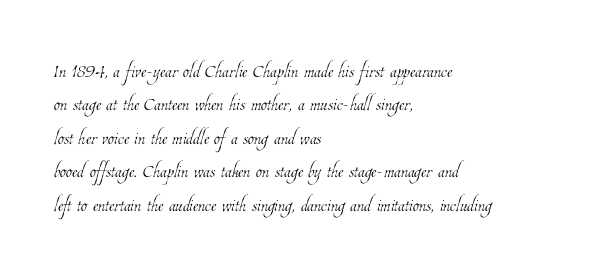
Heaviness? Minimal to ordinary, like unemphasized prose. The rendering keeps characters at their native spacing. Lines of text with bare space underneath. A student would call this left alignment; a typographer would say flush left, rag right. Evenly set lines give the paragraph a standard silhouette.
